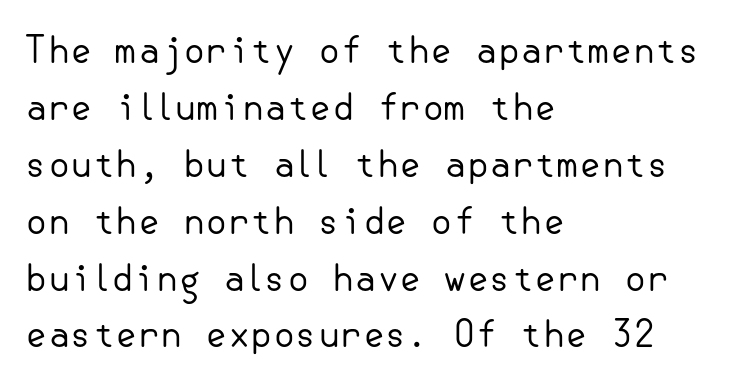
Q: Is the text bold? A: No.
Q: Is the text italic (slanted)? A: No, it is upright.
Q: Is the typeface a serif or a sans-serif typeface? A: Sans-serif.
Q: Is the text underlined? A: No.
Q: How is the paragraph aligned? A: Left-aligned.
Q: Is the spacing between letters normal or unusually wide? A: Normal.
Q: Is the spacing between lines tight, normal or loose? A: Normal.
Q: Width (condensed, normal, or wide)? A: Normal.
Q: Stroke contrast? A: Low.
Q: x-height? A: Small.
